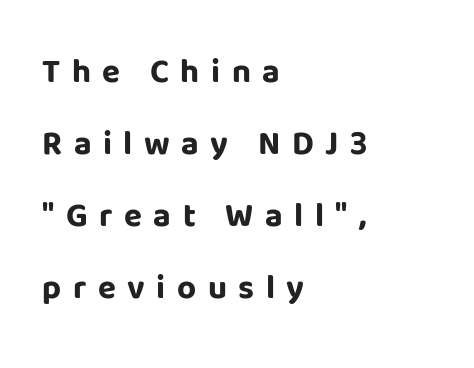
Q: Is the text bold? A: Yes.
Q: Is the text italic (slanted)? A: No, it is upright.
Q: Is the typeface a serif or a sans-serif typeface? A: Sans-serif.
Q: Is the text underlined? A: No.
Q: How is the paragraph aligned? A: Left-aligned.
Q: Is the spacing between letters normal or unusually wide? A: Unusually wide.
Q: Is the spacing between lines tight, normal or loose? A: Loose.
Q: Width (condensed, normal, or wide)? A: Normal.
Q: Stroke contrast? A: Low.
Q: x-height? A: Large.
Q: Monospaced? A: No.
